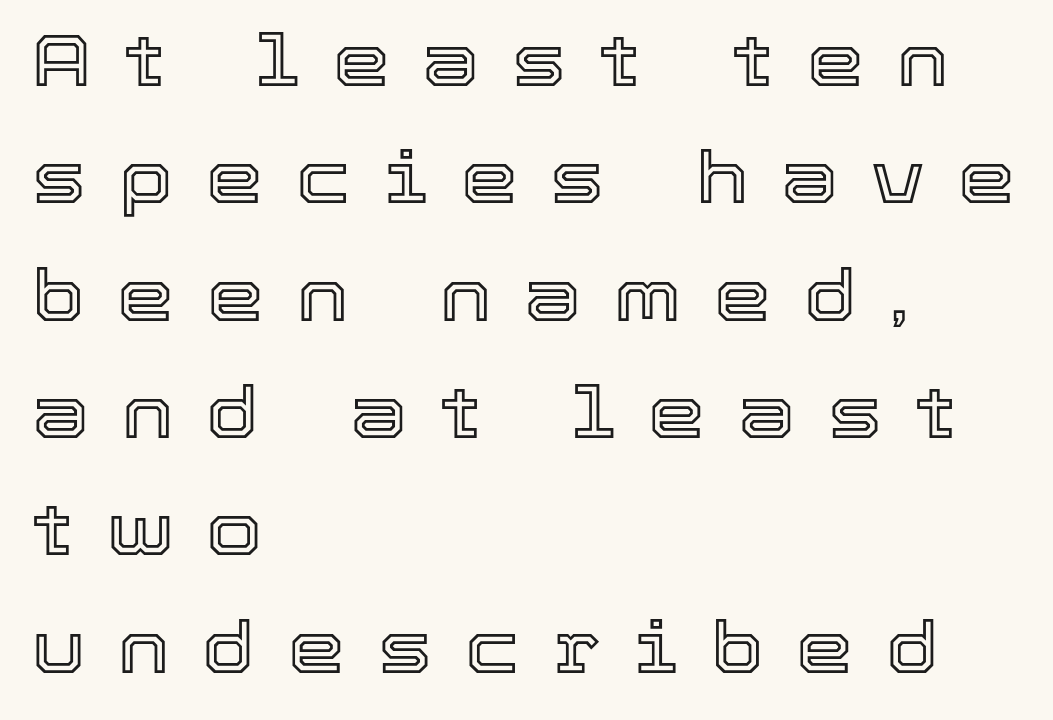
Q: Is the text italic (slanted)? A: No, it is upright.
Q: Is the text underlined? A: No.
Q: How is the paragraph aligned? A: Left-aligned.
Q: Is the spacing between letters normal or unusually wide? A: Unusually wide.
Q: Is the spacing between lines tight, normal or loose? A: Normal.
Q: Width (condensed, normal, or wide)? A: Normal.
Q: x-height? A: Medium.
Q: Monospaced? A: No.
